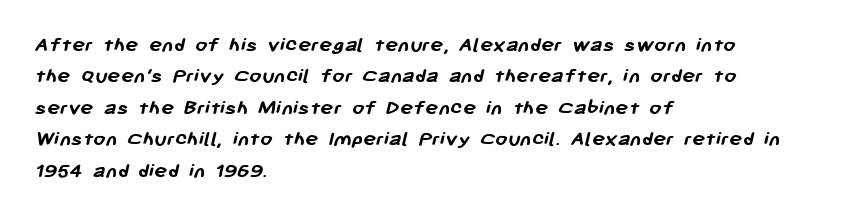
The image shows 22 px bold type; set left-aligned, normal line spacing (1.43x), normal letter spacing, not underlined.
